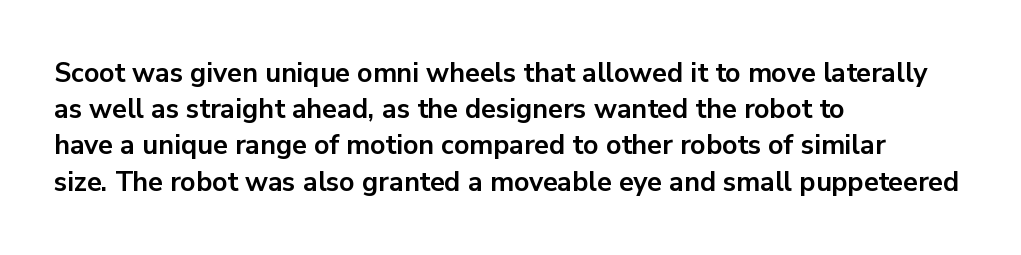
Does the weight exceed regular? Yes, all the way to bold. Inter-character spacing is left at the font's built-in metrics. If you drew a ruler down the left edge, every line would touch it. Only glyphs here, with clear space below each row. This sample keeps an unexceptional amount of space between lines.
